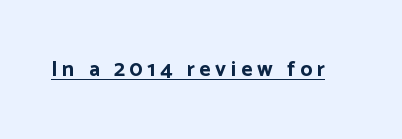
The image shows 22 px bold type, upright; set unusually wide letter spacing (+0.21 em), underlined.
